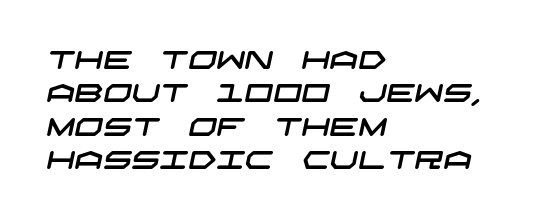
The image shows 25 px text type; set left-aligned, normal line spacing (1.34x), normal letter spacing, not underlined.
